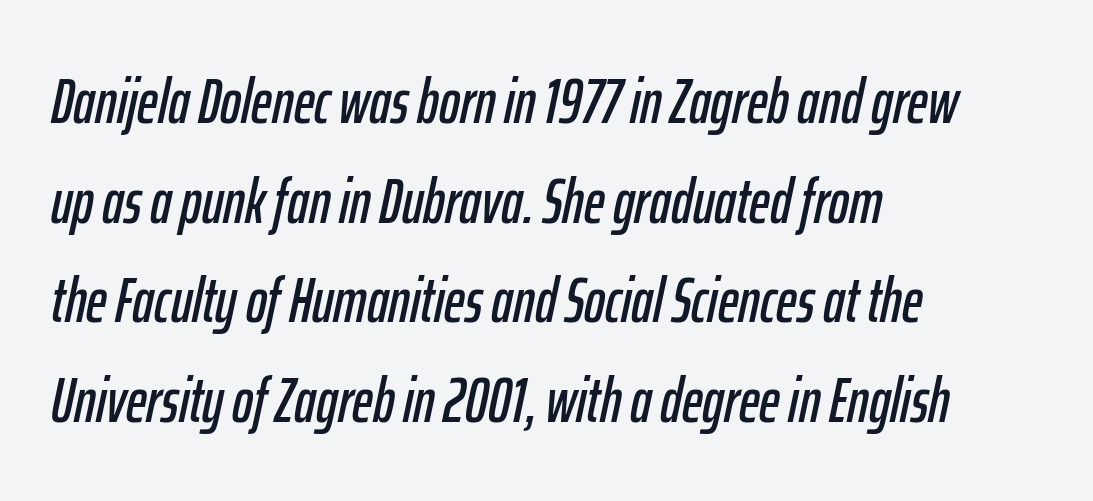
Q: Is the text italic (slanted)? A: Yes, it leans right by about 12 degrees.
Q: Is the text underlined? A: No.
Q: How is the paragraph aligned? A: Left-aligned.
Q: Is the spacing between letters normal or unusually wide? A: Normal.
Q: Is the spacing between lines tight, normal or loose? A: Normal.
Q: Width (condensed, normal, or wide)? A: Condensed.
Q: Stroke contrast? A: Low.
Q: x-height? A: Medium.
Q: Monospaced? A: No.
